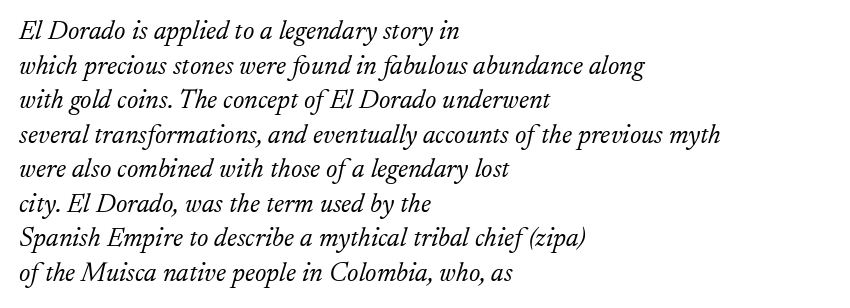
The image shows 27 px text type, italic (leaning right); set left-aligned, normal line spacing (1.28x), normal letter spacing, not underlined.
